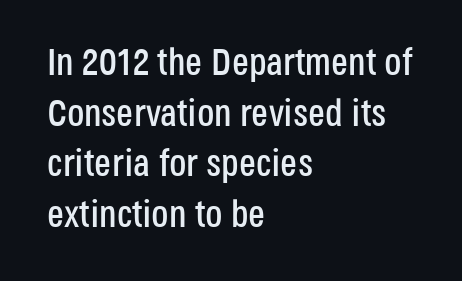
{"serif": "no", "italic": "no", "width": "condensed", "stroke_contrast": "low", "x_height": "large", "monospaced": "no", "underline": "no", "align": "left", "line_spacing": "normal", "line_spacing_ratio": 1.33, "letter_spacing": "normal", "letter_spacing_em": 0.0, "glyph_px": 38}
